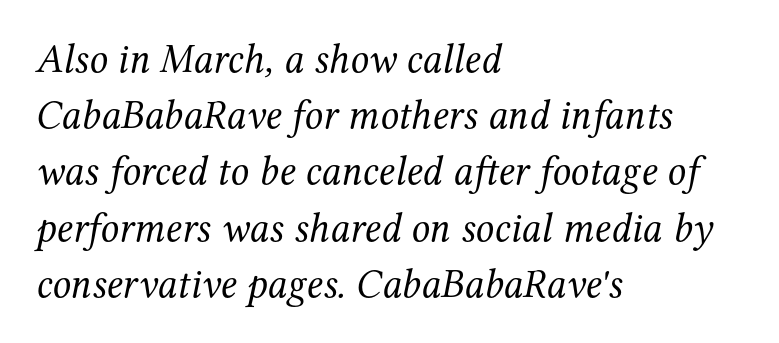
Yep, those are serifs on the letters. A normal amount of white space separates one row of letters from the next. Caption: multi-line text, flush left, ragged right. Character widths vary here, with narrow letters taking less room than wide ones. Caption: standard tracking, unaltered.
